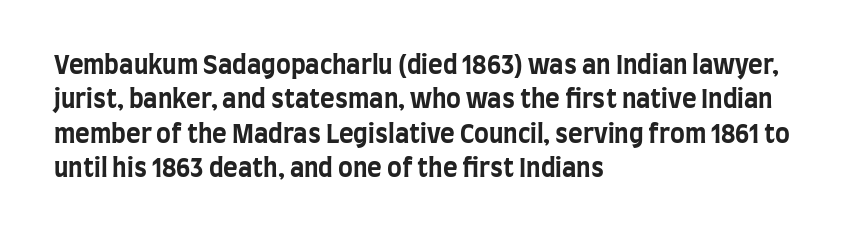
Plain, unruled lines of type. Italic: no, the glyphs are upright roman. The face used here has the dense, thick strokes of a bold. Compared with typical paragraphs, the rows here are spaced about the same. The paragraph has a hard left edge and a soft right edge. Here the glyphs are tracked normally, forming tight word shapes.
